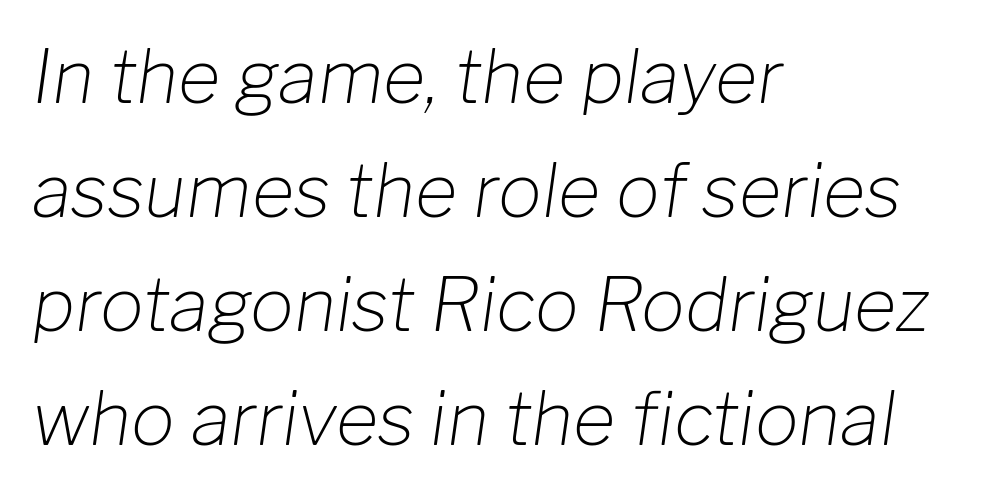
Q: Is the text bold? A: No.
Q: Is the text italic (slanted)? A: Yes, it leans right by about 8 degrees.
Q: Is the text underlined? A: No.
Q: How is the paragraph aligned? A: Left-aligned.
Q: Is the spacing between letters normal or unusually wide? A: Normal.
Q: Is the spacing between lines tight, normal or loose? A: Normal.
Q: Width (condensed, normal, or wide)? A: Normal.
Q: Stroke contrast? A: Low.
Q: x-height? A: Medium.
Q: Monospaced? A: No.
